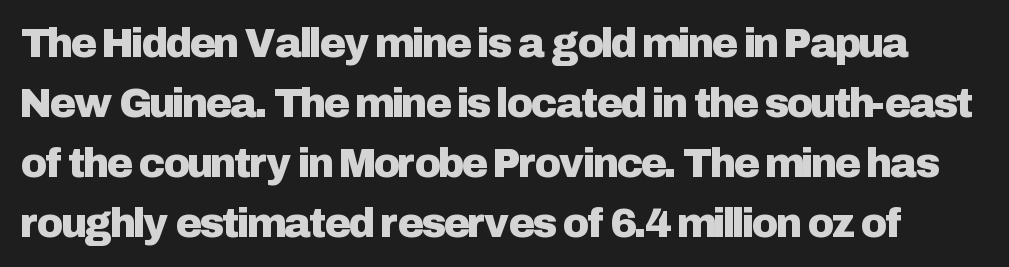
Q: Is the text italic (slanted)? A: No, it is upright.
Q: Is the typeface a serif or a sans-serif typeface? A: Sans-serif.
Q: Is the text underlined? A: No.
Q: Is the spacing between letters normal or unusually wide? A: Normal.
Q: Is the spacing between lines tight, normal or loose? A: Normal.
Q: Width (condensed, normal, or wide)? A: Normal.
Q: Stroke contrast? A: Low.
Q: x-height? A: Medium.
Q: Monospaced? A: No.
